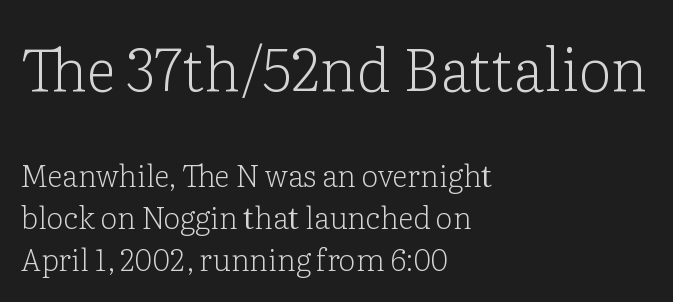
{"serif": "yes", "italic": "no", "bold": "no", "weight": "light", "width": "normal", "stroke_contrast": "low", "x_height": "medium", "monospaced": "no", "underline": "no", "align": "left", "line_spacing": "normal", "line_spacing_ratio": 1.4, "letter_spacing": "normal", "letter_spacing_em": 0.0, "larger_block": "first", "size_ratio": 1.97, "glyph_px": 59}
